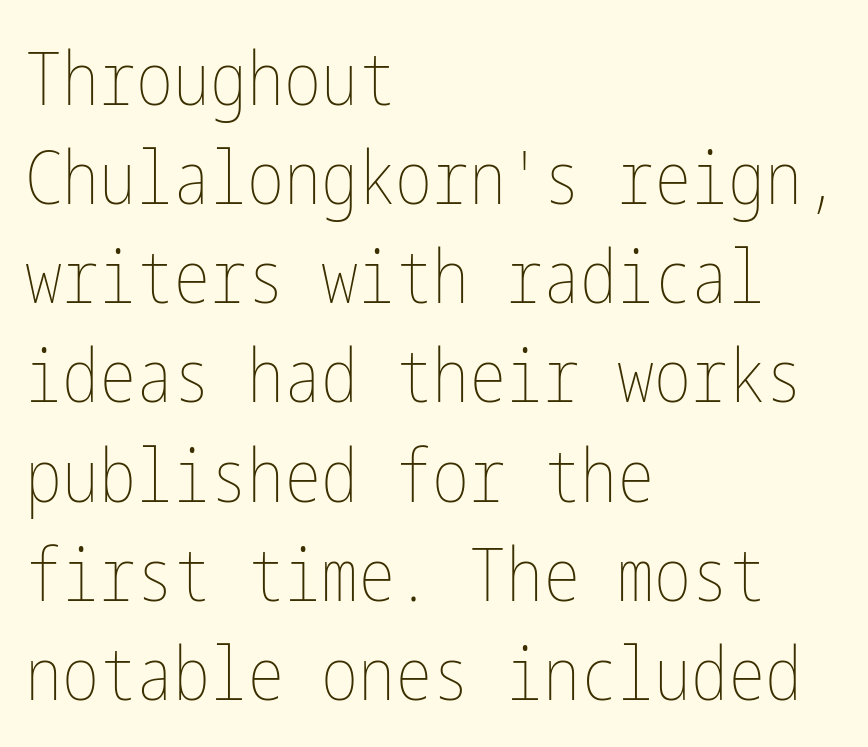
Horizontal bands of white between lines are of average thickness. The compositor pushed each line to the left boundary. How are the letters spaced? Ordinarily, with no added tracking. No italicization has been applied; the sample stays upright.
